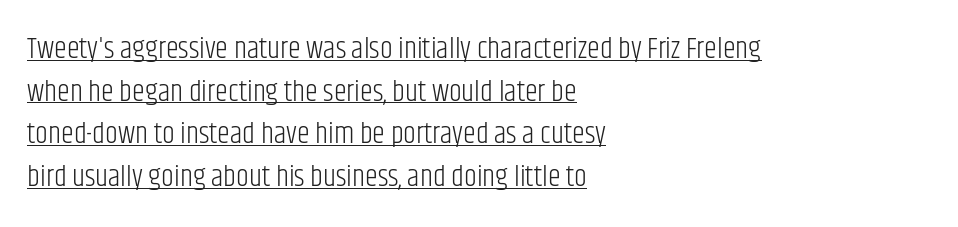
{"serif": "no", "italic": "no", "bold": "no", "weight": "light", "width": "condensed", "stroke_contrast": "low", "x_height": "large", "monospaced": "no", "underline": "yes", "align": "left", "line_spacing": "normal", "line_spacing_ratio": 1.47, "letter_spacing": "normal", "letter_spacing_em": 0.0, "glyph_px": 29}
